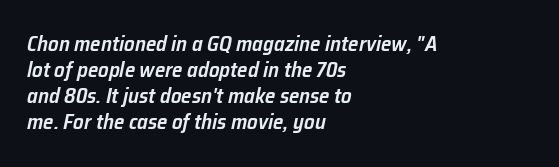
The image shows 21 px text type, italic (leaning right); set left-aligned, line spacing 1.24x, normal letter spacing, not underlined.
